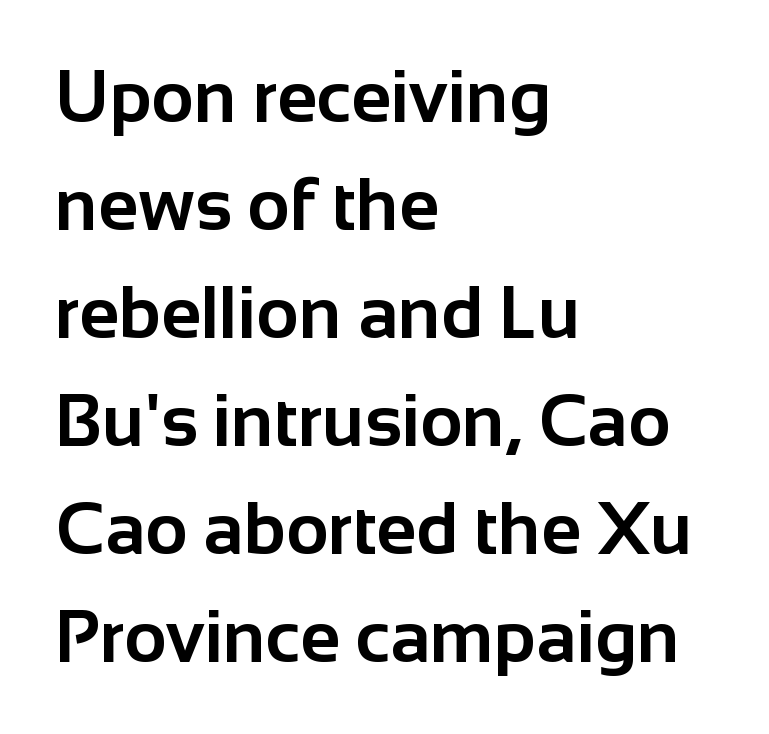
Q: Is the text bold? A: Yes.
Q: Is the text italic (slanted)? A: No, it is upright.
Q: Is the typeface a serif or a sans-serif typeface? A: Sans-serif.
Q: Is the text underlined? A: No.
Q: How is the paragraph aligned? A: Left-aligned.
Q: Is the spacing between letters normal or unusually wide? A: Normal.
Q: Is the spacing between lines tight, normal or loose? A: Normal.
Q: Width (condensed, normal, or wide)? A: Normal.
Q: Stroke contrast? A: Low.
Q: x-height? A: Medium.
Q: Monospaced? A: No.
